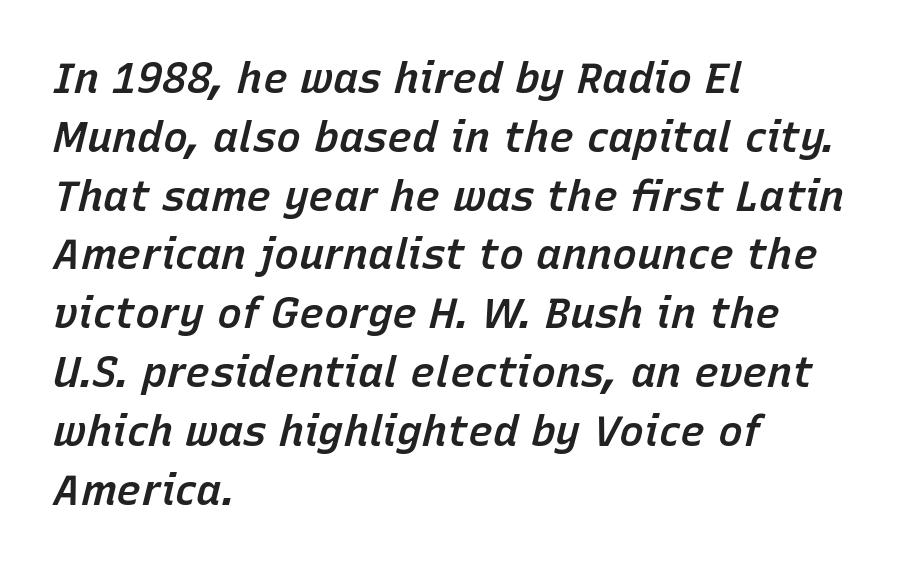
Q: Is the text bold? A: Semi-bold.
Q: Is the text italic (slanted)? A: Yes, it leans right by about 15 degrees.
Q: Is the text underlined? A: No.
Q: How is the paragraph aligned? A: Left-aligned.
Q: Is the spacing between letters normal or unusually wide? A: Normal.
Q: Is the spacing between lines tight, normal or loose? A: Normal.
Q: Width (condensed, normal, or wide)? A: Normal.
Q: Stroke contrast? A: Low.
Q: x-height? A: Medium.
Q: Monospaced? A: No.
